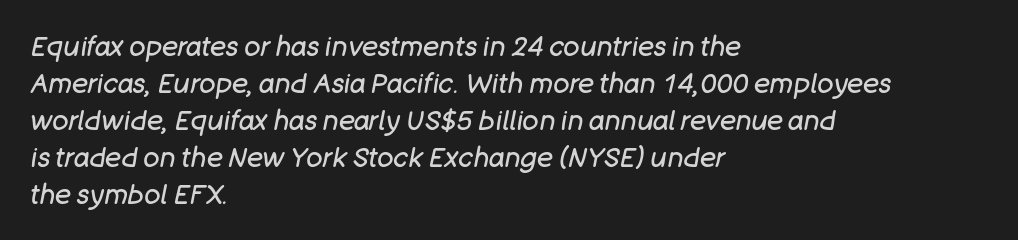
{"italic": "yes", "lean": "right", "slant_degrees": 11, "bold": "no", "underline": "no", "align": "left", "line_spacing": "normal", "line_spacing_ratio": 1.37, "letter_spacing": "normal", "letter_spacing_em": 0.0, "glyph_px": 27}
